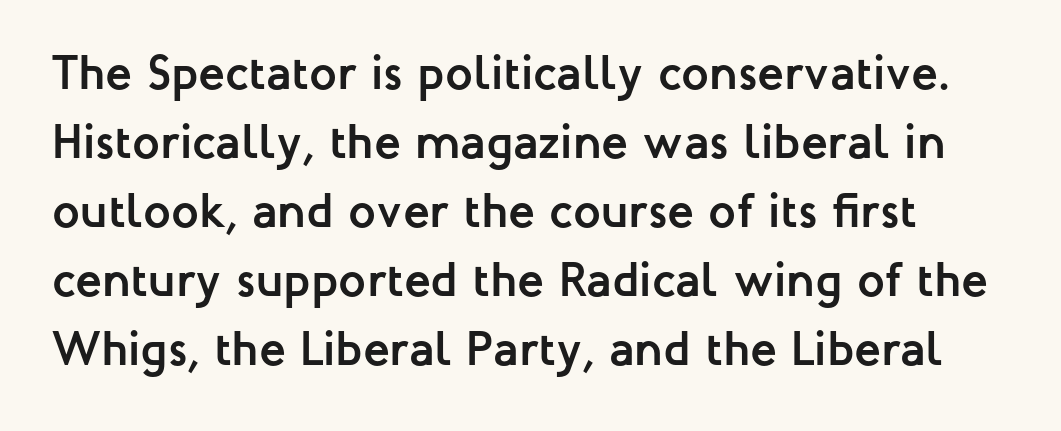
Q: Is the text bold? A: Yes.
Q: Is the text italic (slanted)? A: No, it is upright.
Q: Is the typeface a serif or a sans-serif typeface? A: Sans-serif.
Q: Is the text underlined? A: No.
Q: Is the spacing between letters normal or unusually wide? A: Normal.
Q: Is the spacing between lines tight, normal or loose? A: Normal.
Q: Width (condensed, normal, or wide)? A: Normal.
Q: Stroke contrast? A: Low.
Q: x-height? A: Medium.
Q: Monospaced? A: No.
